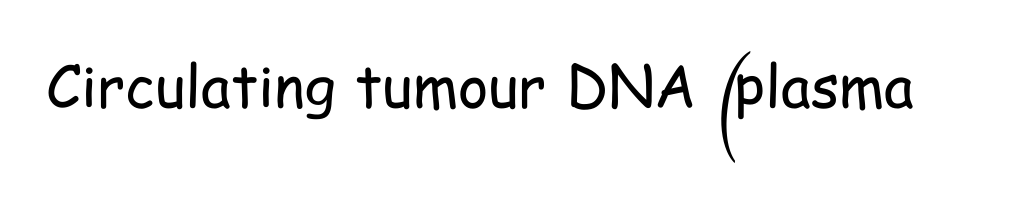
Q: Is the text bold? A: No.
Q: Is the text italic (slanted)? A: No, it is upright.
Q: Is the typeface a serif or a sans-serif typeface? A: Sans-serif.
Q: Is the text underlined? A: No.
Q: Is the spacing between letters normal or unusually wide? A: Normal.
Q: Width (condensed, normal, or wide)? A: Condensed.
Q: Stroke contrast? A: Low.
Q: x-height? A: Medium.
Q: Monospaced? A: No.
